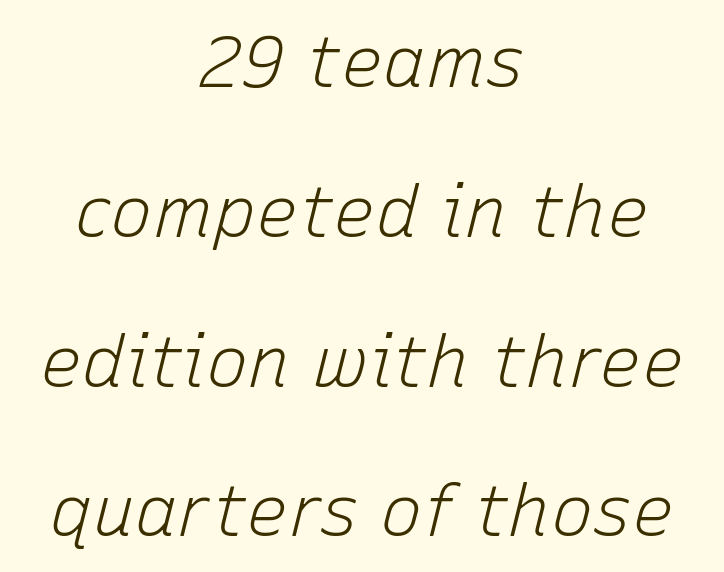
Q: Is the text bold? A: No.
Q: Is the text italic (slanted)? A: Yes, it leans right by about 15 degrees.
Q: Is the text underlined? A: No.
Q: How is the paragraph aligned? A: Centered.
Q: Is the spacing between letters normal or unusually wide? A: Normal.
Q: Is the spacing between lines tight, normal or loose? A: Loose.
Q: Width (condensed, normal, or wide)? A: Normal.
Q: Stroke contrast? A: Low.
Q: x-height? A: Medium.
Q: Monospaced? A: No.
